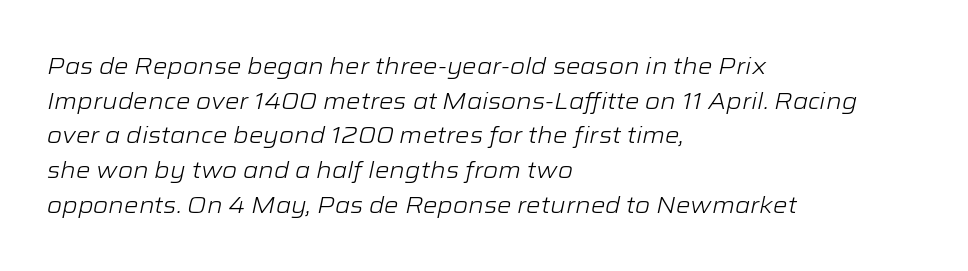
Q: Is the text bold? A: No.
Q: Is the text italic (slanted)? A: Yes, it leans right by about 12 degrees.
Q: Is the text underlined? A: No.
Q: How is the paragraph aligned? A: Left-aligned.
Q: Is the spacing between letters normal or unusually wide? A: Normal.
Q: Is the spacing between lines tight, normal or loose? A: Normal.
